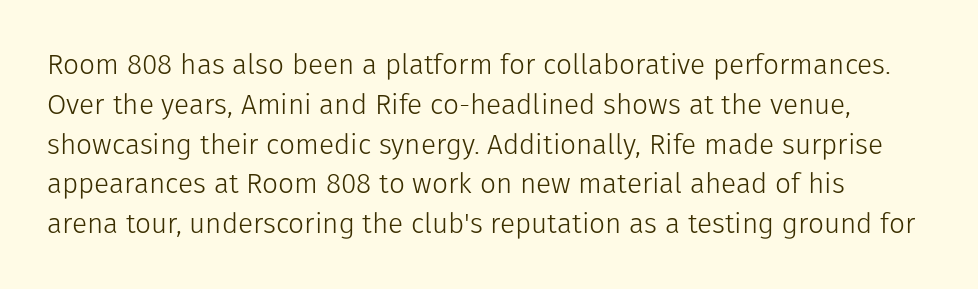
A sans-serif font was chosen for this passage. Tracking value appears to be zero — textbook default spacing. Honestly, there is no underline to notice here at all. Reading down the column, the eye jumps a familiar distance to each next line. Nope, not italic — everything's standing straight.
